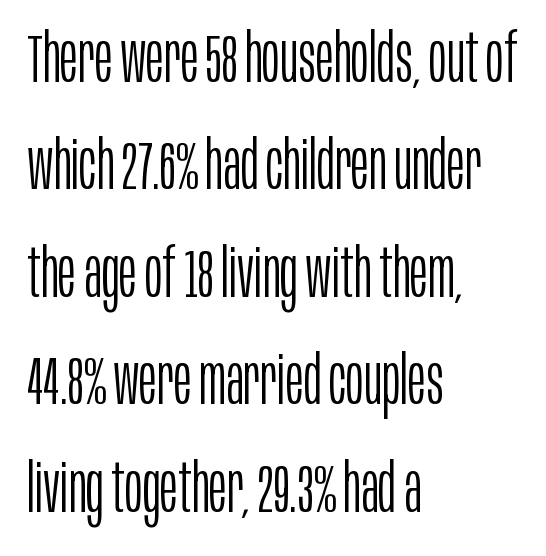
Letter spacing: default. The rendering uses natural spacing where letterforms have individual widths. Ordinary non-slanted type is in use. Successive baselines arrive at the customary interval. Ink coverage per letter is moderate at most. Check the space under the baseline: it is left empty.
